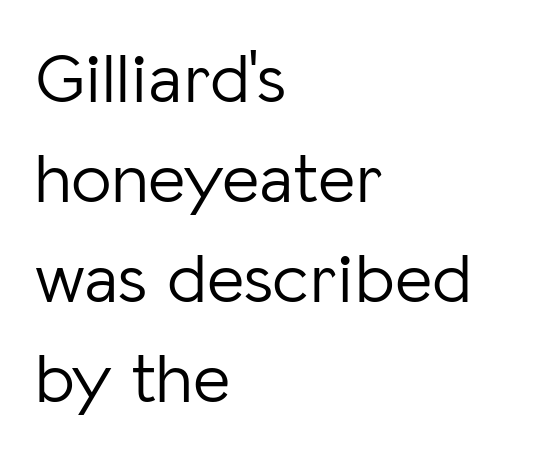
Each letter keeps its own natural width here, so spacing adapts to shape. Compared with a centered layout, this one pins lines to the left instead. Is there much room between lines? A standard amount, neither cramped nor airy. The face looks like a standard text weight, possibly lighter. Caption: standard tracking, unaltered. You can tell from the bare stems that sans-serif type was used.
